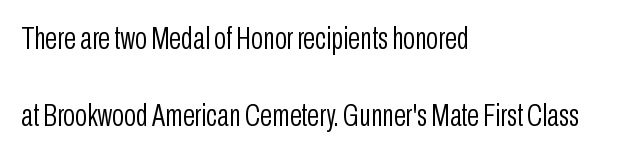
The image shows 31 px light, condensed sans-serif type, upright; set left-aligned, loose line spacing (2.49x), normal letter spacing, not underlined; low stroke contrast and a medium x-height.
